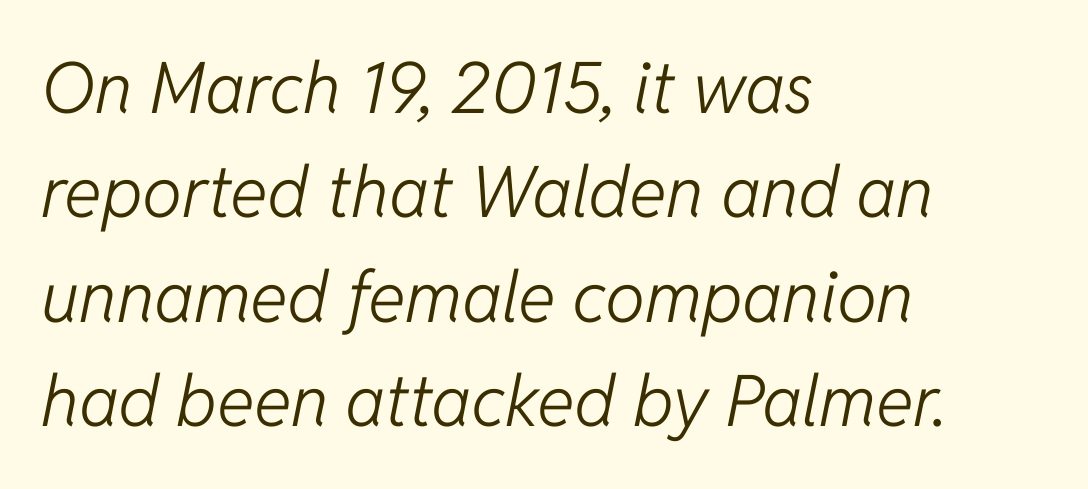
Rendered with sloped, italic letterforms. The face used here is rendered with its standard letterfit. No extra ink here — the face is not bold. The specimen omits any rule beneath the text block's lines.
